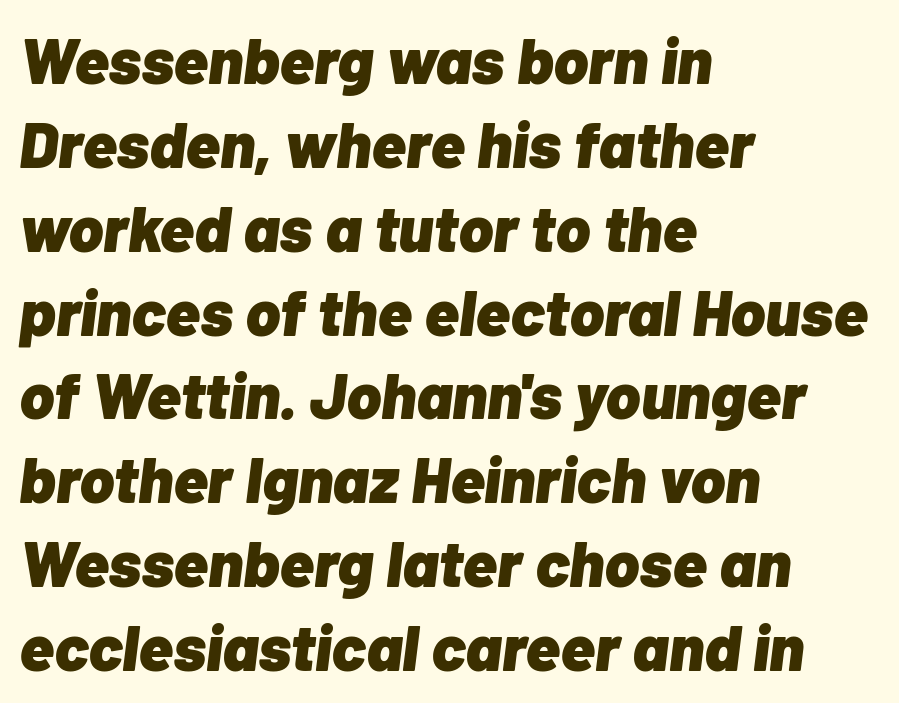
{"italic": "yes", "lean": "right", "slant_degrees": 7, "bold": "yes", "weight": "heavy", "width": "normal", "stroke_contrast": "low", "x_height": "medium", "monospaced": "no", "underline": "no", "align": "left", "line_spacing": "normal", "line_spacing_ratio": 1.29, "letter_spacing": "normal", "letter_spacing_em": 0.0, "glyph_px": 65}
